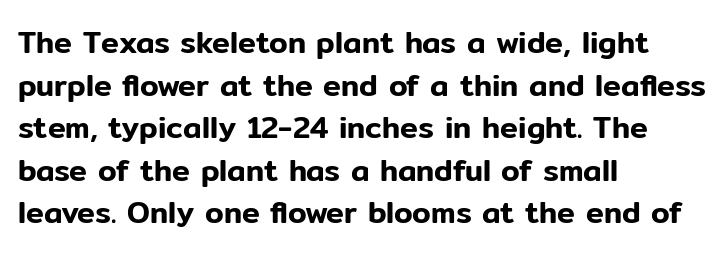
The horizontal fit of the characters is conventional and even. This is roman type, the default non-slanted kind. Note: no serifs on the glyphs. The designer left line spacing at the default. This sample has the flowing, uneven cadence of proportional lettering. Left-aligned paragraph, ragged on the right.
